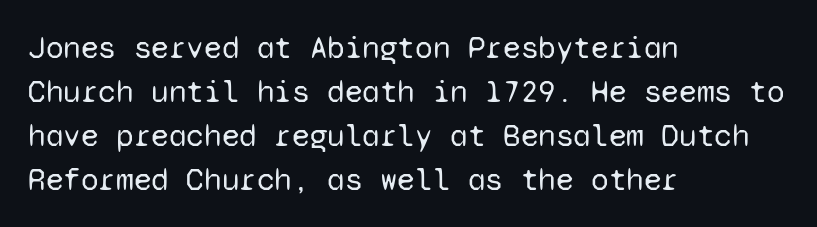
{"serif": "no", "italic": "no", "bold": "no", "weight": "regular", "width": "normal", "stroke_contrast": "low", "x_height": "medium", "monospaced": "yes", "underline": "no", "align": "left", "line_spacing": "normal", "line_spacing_ratio": 1.37, "letter_spacing": "normal", "letter_spacing_em": 0.0, "glyph_px": 32}
